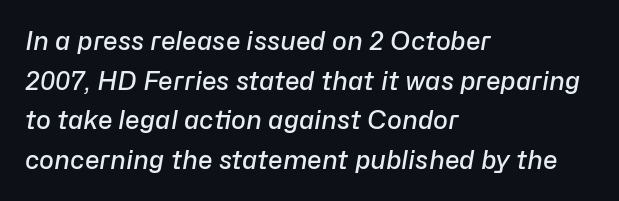
The image shows 25 px text type, italic (leaning right); set left-aligned, normal line spacing (1.59x), normal letter spacing, not underlined.
